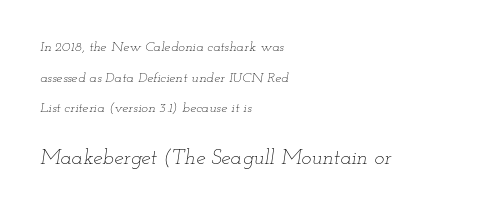
Q: Is the text bold? A: No.
Q: Is the text italic (slanted)? A: Yes, it leans right by about 12 degrees.
Q: Is the text underlined? A: No.
Q: How is the paragraph aligned? A: Left-aligned.
Q: Is the spacing between letters normal or unusually wide? A: Normal.
Q: Is the spacing between lines tight, normal or loose? A: Loose.
Q: Which block of text is set in a larger size, the first (top) or the second (bottom)? A: The second (bottom) one.
